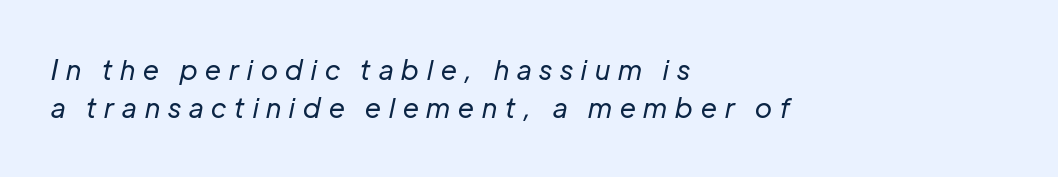
The image shows 27 px text type, italic (leaning right); set left-aligned, normal line spacing (1.42x), unusually wide letter spacing (+0.3 em), not underlined.
